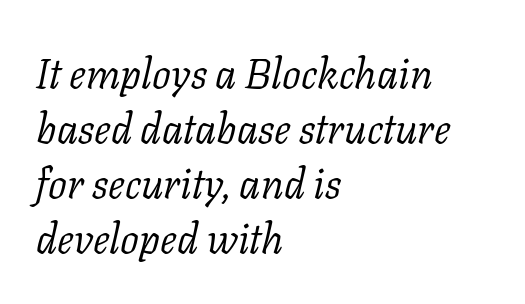
If you drew a ruler down the left edge, every line would touch it. Is this a heavy cut? Hardly; it is regular or lighter. Words appear dense and cohesive because spacing is normal. The rendering applies a slant to the glyphs. Rows of type keep a routine distance in the vertical direction.
